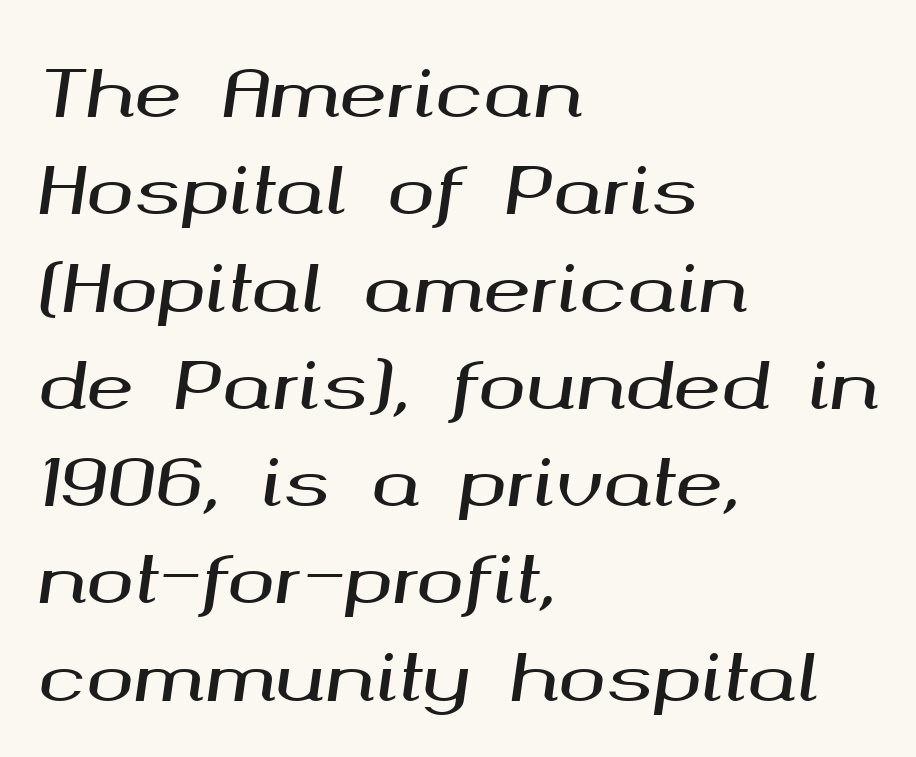
{"italic": "yes", "lean": "right", "slant_degrees": 8, "width": "wide", "stroke_contrast": "medium", "x_height": "medium", "monospaced": "no", "underline": "no", "align": "left", "line_spacing": "normal", "line_spacing_ratio": 1.52, "letter_spacing": "normal", "letter_spacing_em": 0.0, "glyph_px": 64}
